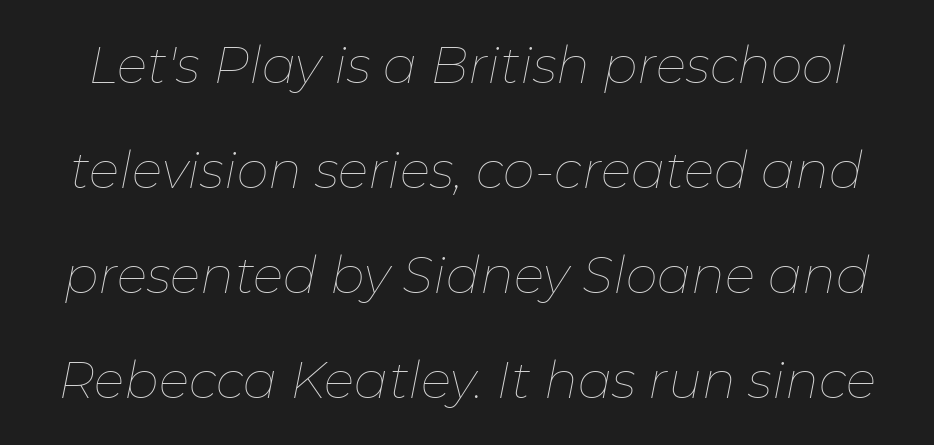
Q: Is the text bold? A: No.
Q: Is the text italic (slanted)? A: Yes, it leans right by about 11 degrees.
Q: Is the text underlined? A: No.
Q: Is the spacing between letters normal or unusually wide? A: Normal.
Q: Is the spacing between lines tight, normal or loose? A: Loose.
Q: Width (condensed, normal, or wide)? A: Normal.
Q: Stroke contrast? A: Low.
Q: x-height? A: Medium.
Q: Monospaced? A: No.
